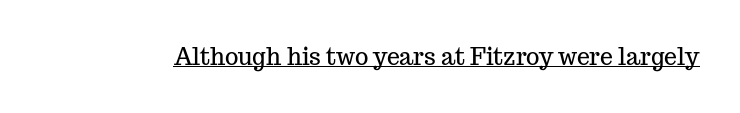
You can see a thin bar hugging the bottom of the glyphs. This rendering leaves character spacing at its baseline value. Style check: upright.
